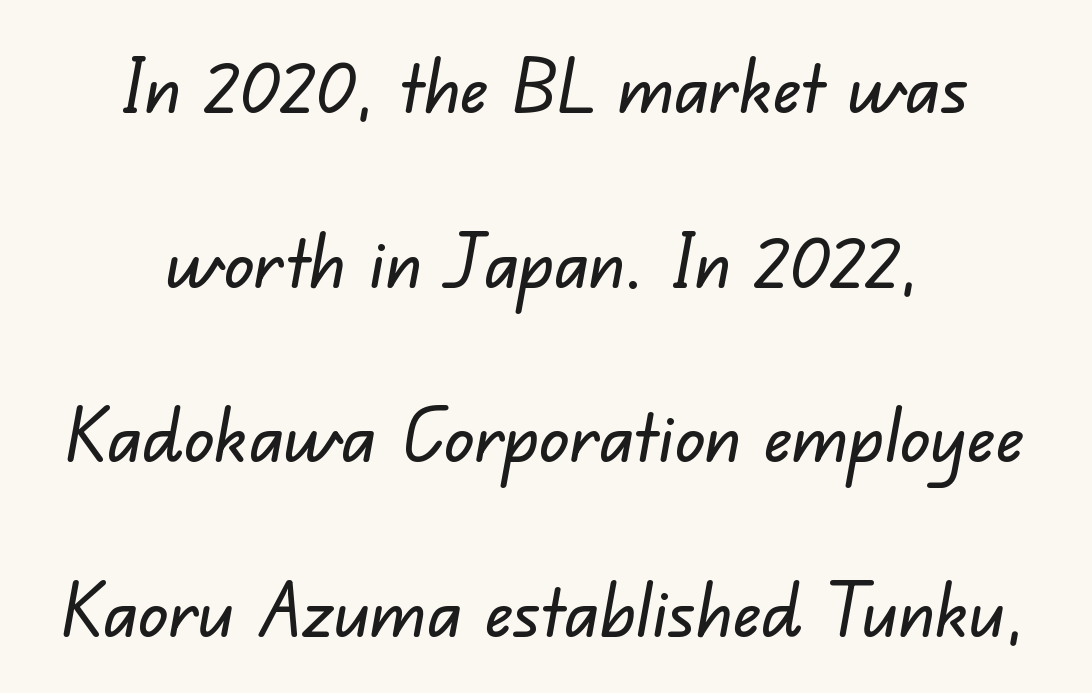
{"serif": "no", "width": "normal", "stroke_contrast": "low", "x_height": "small", "monospaced": "no", "underline": "no", "align": "center", "line_spacing": "loose", "line_spacing_ratio": 2.33, "letter_spacing": "normal", "letter_spacing_em": 0.0, "glyph_px": 75}
